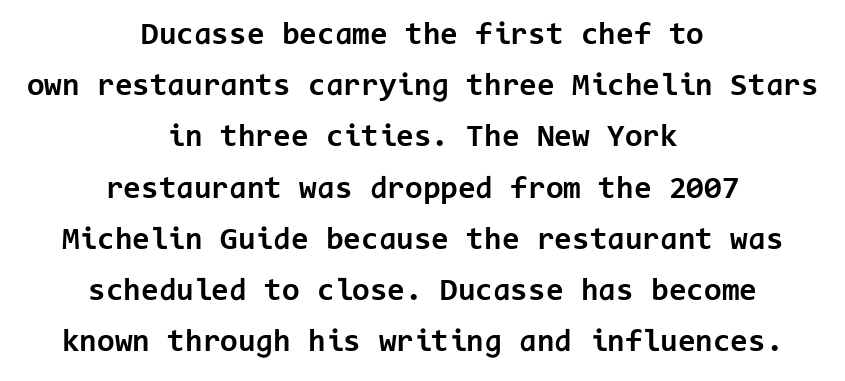
The image shows 32 px bold sans-serif type, upright, monospaced; set centered, normal line spacing (1.6x), normal letter spacing, not underlined; low stroke contrast and a medium x-height.
